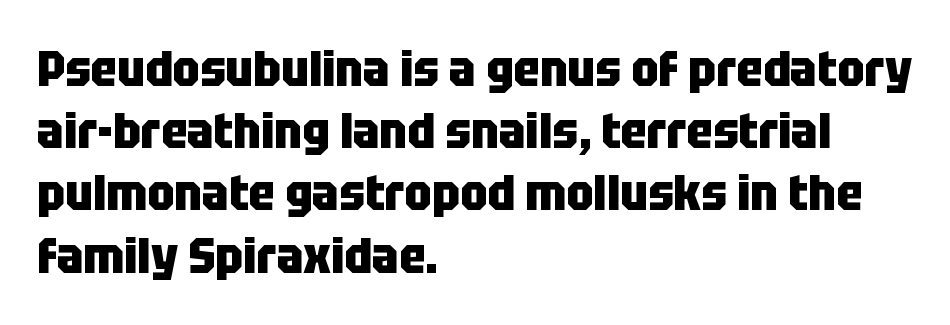
The image shows 49 px heavy, condensed sans-serif type, upright; set left-aligned, normal line spacing (1.27x), normal letter spacing, not underlined; low stroke contrast and a large x-height.
